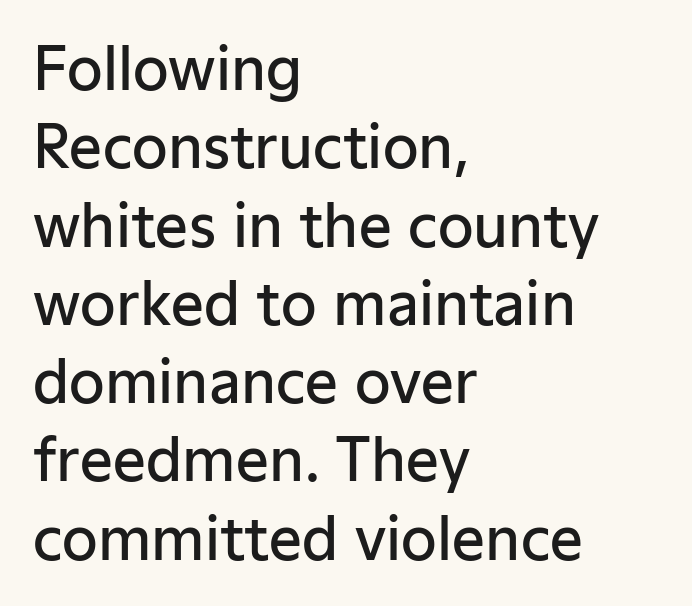
The image shows 58 px semibold sans-serif type, upright; set left-aligned, normal line spacing (1.35x), normal letter spacing, not underlined; low stroke contrast and a medium x-height.
